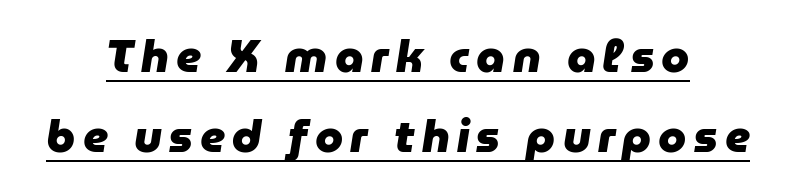
Q: Is the text bold? A: Yes.
Q: Is the text italic (slanted)? A: Yes, it leans right by about 9 degrees.
Q: Is the text underlined? A: Yes.
Q: Width (condensed, normal, or wide)? A: Normal.
Q: Stroke contrast? A: Low.
Q: x-height? A: Medium.
Q: Monospaced? A: No.
